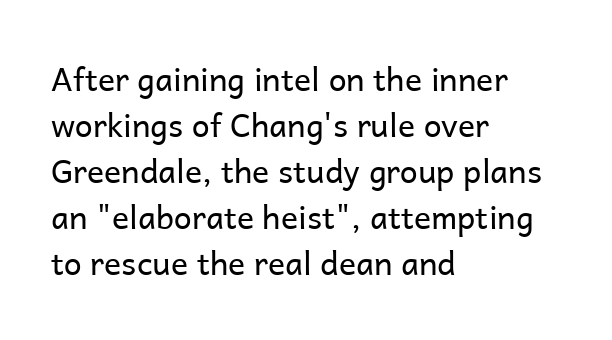
{"serif": "no", "italic": "no", "bold": "no", "weight": "regular", "width": "normal", "stroke_contrast": "low", "x_height": "medium", "monospaced": "no", "underline": "no", "align": "left", "line_spacing": "normal", "line_spacing_ratio": 1.44, "letter_spacing": "normal", "letter_spacing_em": 0.0, "glyph_px": 32}
